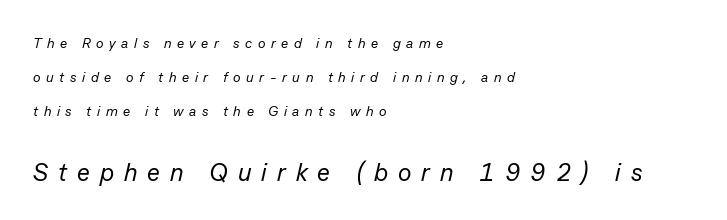
Quick note: interline space is abundant. The cut favours lightness, reaching ordinary text weight at its darkest. Beneath every word, the page is bare. Leftover space on each line is placed entirely after the last word.
